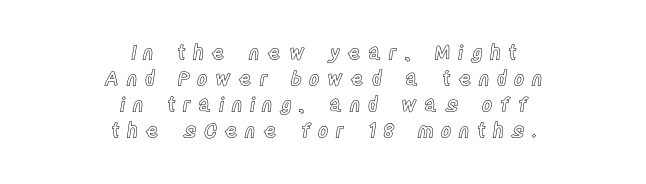
The image shows 20 px text type; set centered, normal line spacing (1.3x), unusually wide letter spacing (+0.36 em), not underlined.
